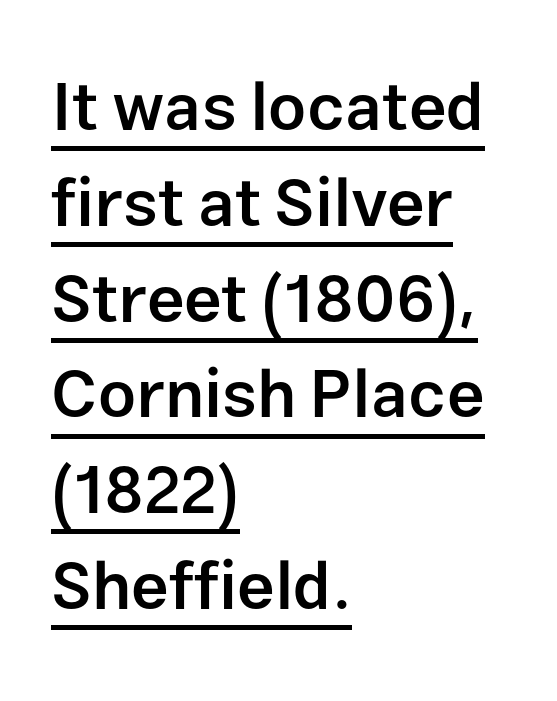
Q: Is the text bold? A: Semi-bold.
Q: Is the text italic (slanted)? A: No, it is upright.
Q: Is the typeface a serif or a sans-serif typeface? A: Sans-serif.
Q: Is the text underlined? A: Yes.
Q: How is the paragraph aligned? A: Left-aligned.
Q: Is the spacing between letters normal or unusually wide? A: Normal.
Q: Is the spacing between lines tight, normal or loose? A: Normal.
Q: Width (condensed, normal, or wide)? A: Normal.
Q: Stroke contrast? A: Low.
Q: x-height? A: Medium.
Q: Monospaced? A: No.
